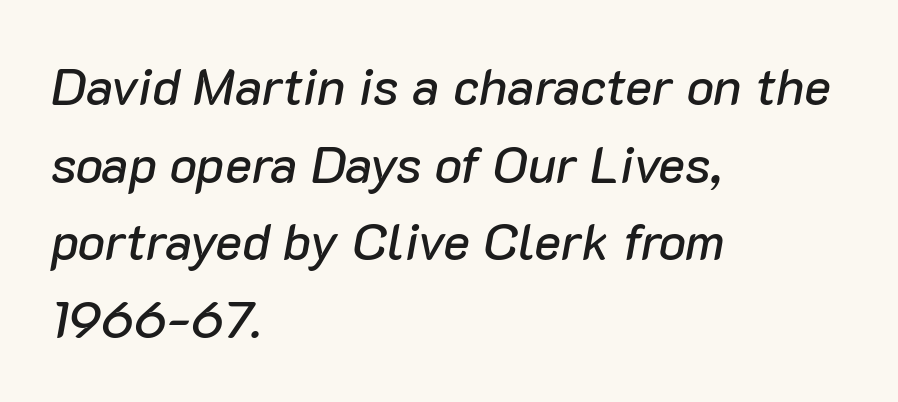
{"italic": "yes", "lean": "right", "slant_degrees": 10, "width": "normal", "stroke_contrast": "low", "x_height": "medium", "monospaced": "no", "underline": "no", "align": "left", "line_spacing": "normal", "line_spacing_ratio": 1.52, "letter_spacing": "normal", "letter_spacing_em": 0.0, "glyph_px": 51}
